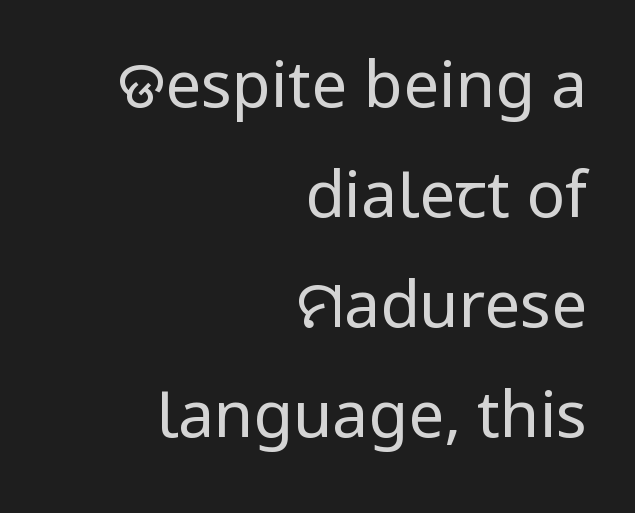
Q: Is the text bold? A: No.
Q: Is the text italic (slanted)? A: No, it is upright.
Q: Is the typeface a serif or a sans-serif typeface? A: Sans-serif.
Q: Is the text underlined? A: No.
Q: How is the paragraph aligned? A: Right-aligned.
Q: Is the spacing between letters normal or unusually wide? A: Normal.
Q: Width (condensed, normal, or wide)? A: Normal.
Q: Stroke contrast? A: Low.
Q: x-height? A: Medium.
Q: Monospaced? A: No.
